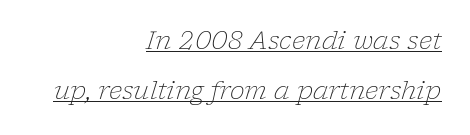
The image shows 25 px text type, italic (leaning right); set right-aligned, loose line spacing (2.02x), normal letter spacing, underlined.
